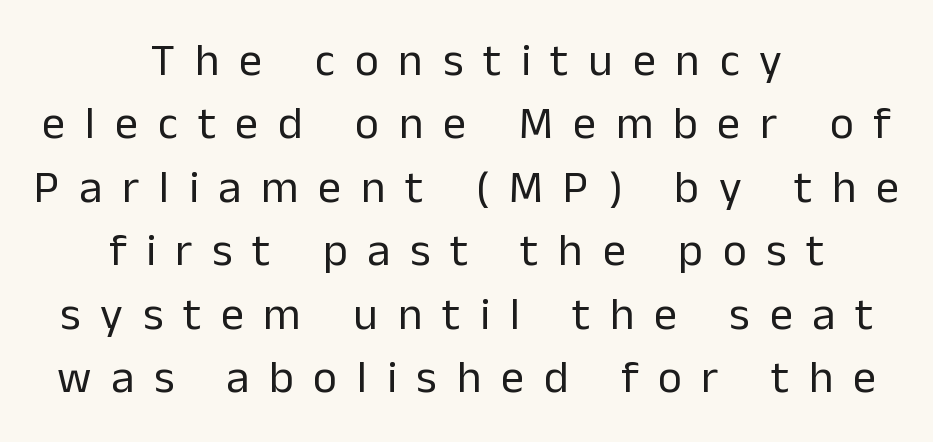
Each letter keeps its own natural width here, so spacing adapts to shape. These lines have a slow, spaced-out rhythm from letter to letter. Each new line begins a customary step beneath the previous one. The letters stand straight up with perfectly vertical stems. The text was rendered using a sans face with plain stroke endings.
